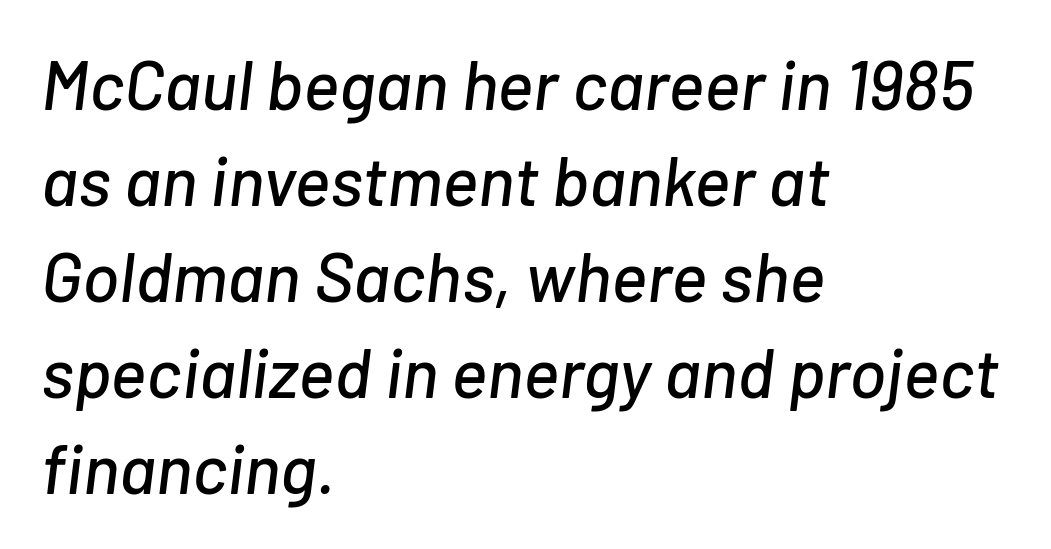
The passage is arranged the way most books set body copy — flush left. How would I describe the line gaps? Plain and ordinary. The foot of each line stays bare and open. How are the letters spaced? Ordinarily, with no added tracking.
